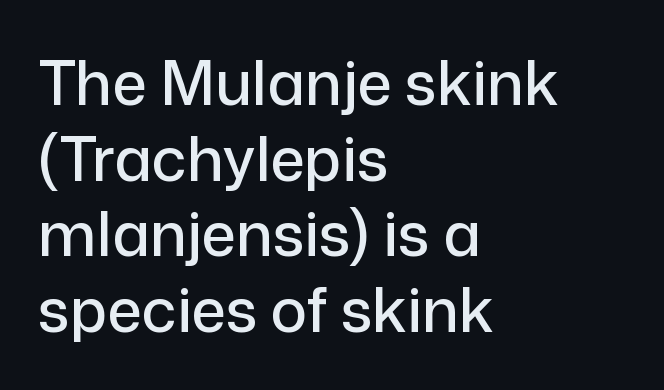
{"serif": "no", "italic": "no", "width": "normal", "stroke_contrast": "low", "x_height": "medium", "monospaced": "no", "underline": "no", "align": "left", "line_spacing_ratio": 1.24, "letter_spacing": "normal", "letter_spacing_em": 0.0, "glyph_px": 61}
